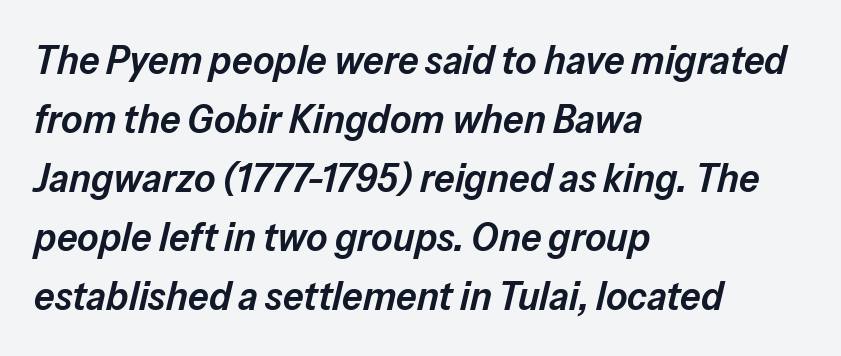
{"italic": "yes", "lean": "right", "slant_degrees": 13, "bold": "semi", "weight": "semibold", "width": "normal", "stroke_contrast": "low", "x_height": "medium", "monospaced": "no", "underline": "no", "align": "left", "line_spacing": "normal", "line_spacing_ratio": 1.44, "letter_spacing": "normal", "letter_spacing_em": 0.0, "glyph_px": 41}
